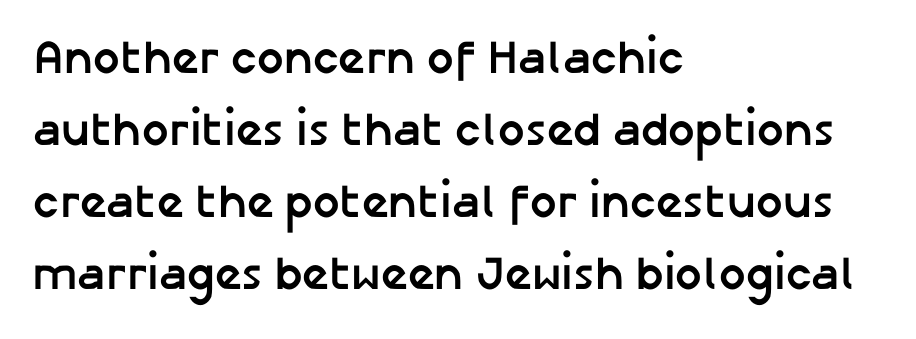
Q: Is the text bold? A: Yes.
Q: Is the text italic (slanted)? A: No, it is upright.
Q: Is the typeface a serif or a sans-serif typeface? A: Sans-serif.
Q: Is the text underlined? A: No.
Q: How is the paragraph aligned? A: Left-aligned.
Q: Is the spacing between letters normal or unusually wide? A: Normal.
Q: Is the spacing between lines tight, normal or loose? A: Normal.
Q: Width (condensed, normal, or wide)? A: Normal.
Q: Stroke contrast? A: Low.
Q: x-height? A: Medium.
Q: Monospaced? A: No.
